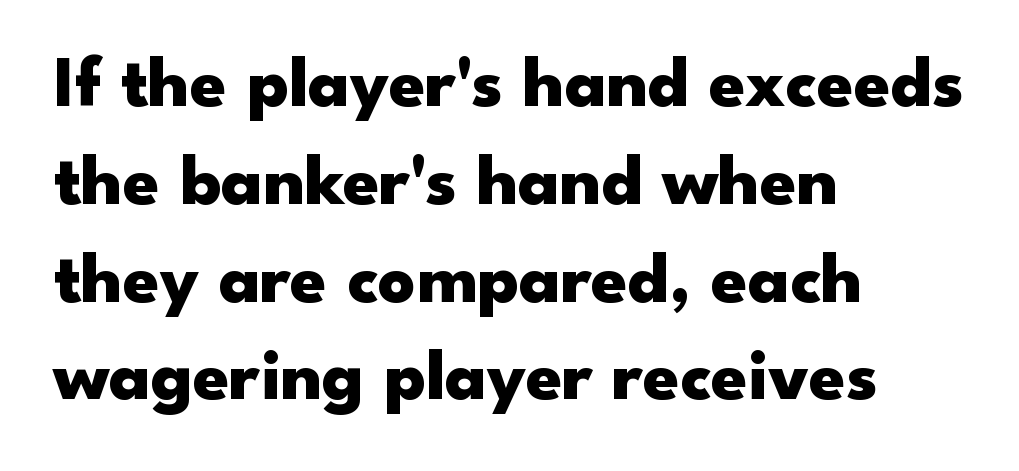
Looks like regular typesetting: each glyph gets only the width it needs. Leftover space on each line is placed entirely after the last word. Type without underlining. A dark, heavy texture on the line: the type is bold. Is there any slant? The stems are plumb. Rows of type keep a routine distance in the vertical direction.
